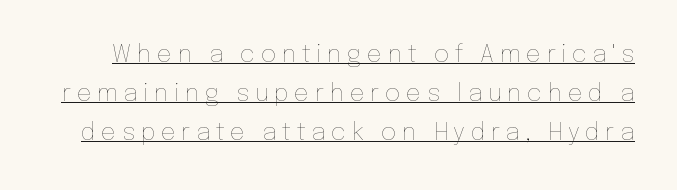
The image shows 24 px text type, upright; set normal line spacing (1.63x), unusually wide letter spacing (+0.23 em), underlined.
